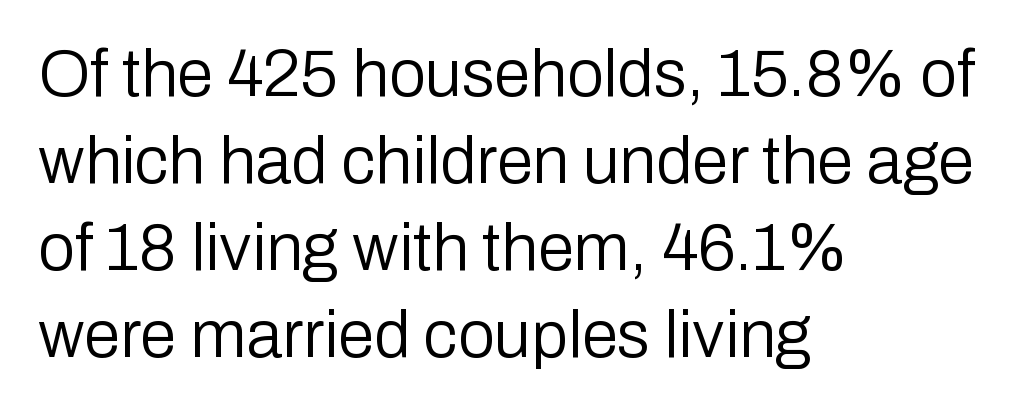
Q: Is the text bold? A: No.
Q: Is the text italic (slanted)? A: No, it is upright.
Q: Is the typeface a serif or a sans-serif typeface? A: Sans-serif.
Q: Is the text underlined? A: No.
Q: How is the paragraph aligned? A: Left-aligned.
Q: Is the spacing between letters normal or unusually wide? A: Normal.
Q: Is the spacing between lines tight, normal or loose? A: Normal.
Q: Width (condensed, normal, or wide)? A: Normal.
Q: Stroke contrast? A: Low.
Q: x-height? A: Medium.
Q: Monospaced? A: No.
